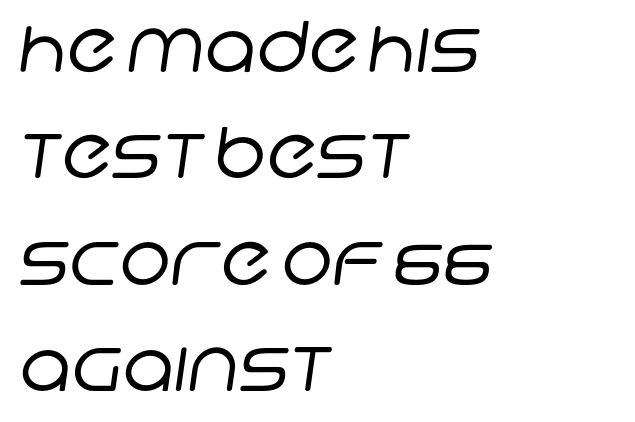
The image shows 70 px regular-weight sans-serif type; set left-aligned, normal line spacing (1.52x), normal letter spacing, not underlined; low stroke contrast and a large x-height.
